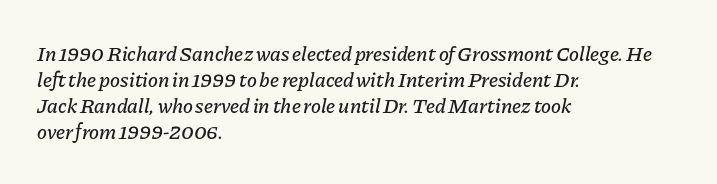
Q: Is the text italic (slanted)? A: Yes, it leans right by about 11 degrees.
Q: Is the text underlined? A: No.
Q: How is the paragraph aligned? A: Left-aligned.
Q: Is the spacing between letters normal or unusually wide? A: Normal.
